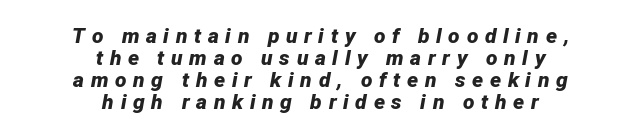
{"italic": "yes", "lean": "right", "slant_degrees": 12, "bold": "yes", "underline": "no", "align": "center", "line_spacing": "tight", "line_spacing_ratio": 1.05, "letter_spacing": "wide", "letter_spacing_em": 0.32, "glyph_px": 21}
